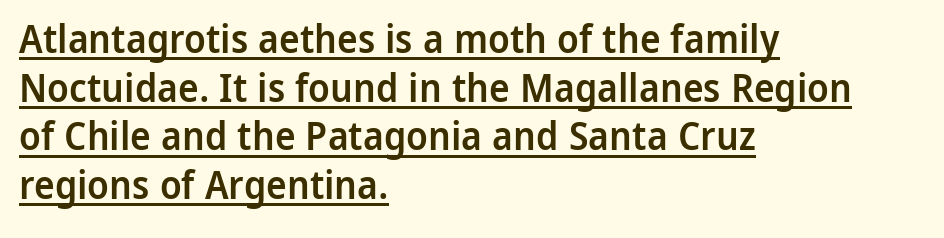
Q: Is the text bold? A: Semi-bold.
Q: Is the text italic (slanted)? A: No, it is upright.
Q: Is the typeface a serif or a sans-serif typeface? A: Sans-serif.
Q: Is the text underlined? A: Yes.
Q: How is the paragraph aligned? A: Left-aligned.
Q: Is the spacing between letters normal or unusually wide? A: Normal.
Q: Is the spacing between lines tight, normal or loose? A: Normal.
Q: Width (condensed, normal, or wide)? A: Normal.
Q: Stroke contrast? A: Low.
Q: x-height? A: Medium.
Q: Monospaced? A: No.
